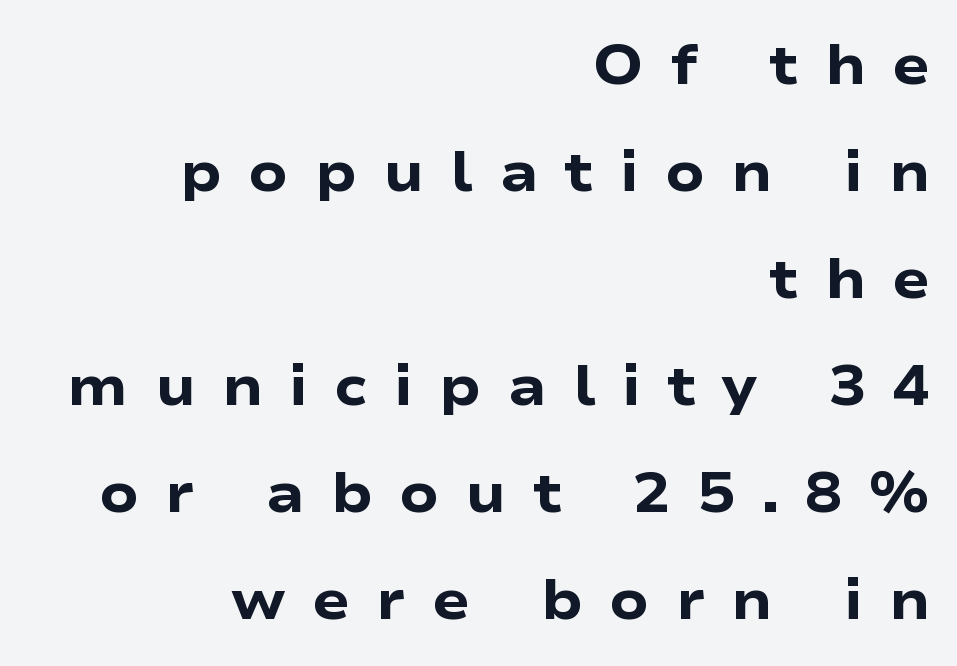
{"serif": "no", "italic": "no", "bold": "yes", "weight": "heavy", "width": "wide", "stroke_contrast": "low", "x_height": "medium", "monospaced": "no", "underline": "no", "align": "right", "line_spacing": "loose", "line_spacing_ratio": 1.91, "letter_spacing": "wide", "letter_spacing_em": 0.47, "glyph_px": 56}
